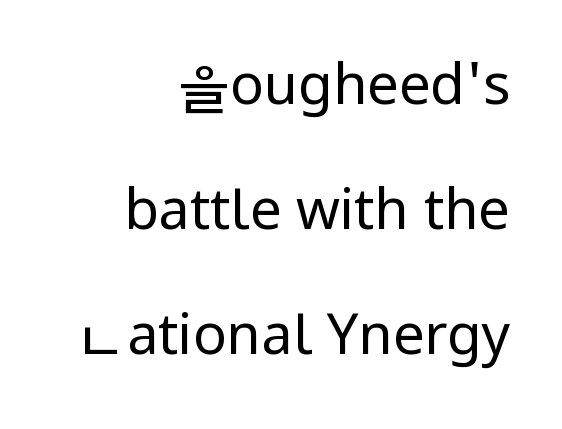
Q: Is the text bold? A: No.
Q: Is the text italic (slanted)? A: No, it is upright.
Q: Is the typeface a serif or a sans-serif typeface? A: Sans-serif.
Q: Is the text underlined? A: No.
Q: How is the paragraph aligned? A: Right-aligned.
Q: Is the spacing between letters normal or unusually wide? A: Normal.
Q: Is the spacing between lines tight, normal or loose? A: Loose.
Q: Width (condensed, normal, or wide)? A: Condensed.
Q: Stroke contrast? A: Low.
Q: x-height? A: Large.
Q: Monospaced? A: No.
